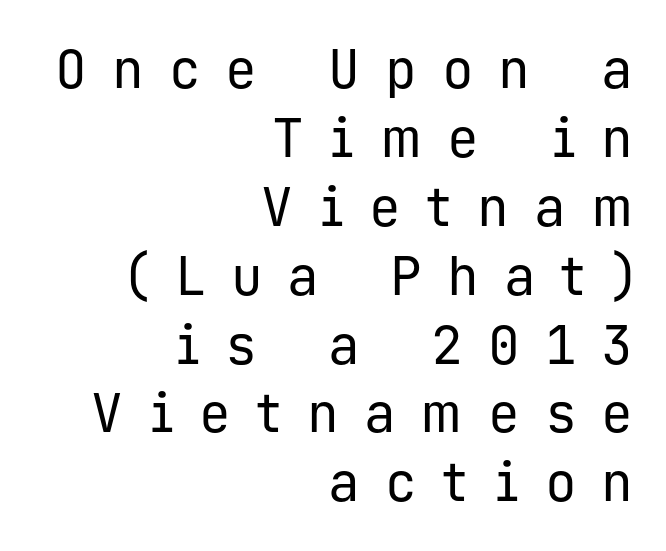
Think of a typewriter: that constant character pitch is what you see here. Descender tails drop into unmarked territory. The lines are quadded right. No extra ink here — the face is not bold. The rendering shows plain stroke endings on the letterforms — a sans-serif design. Tracking here is generous; glyphs stand well apart from one another.
